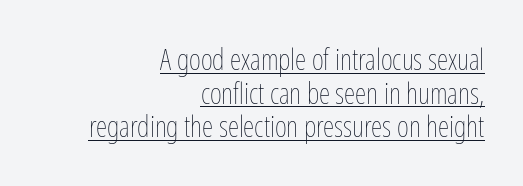
{"italic": "no", "bold": "no", "weight": "thin", "width": "condensed", "stroke_contrast": "low", "x_height": "medium", "monospaced": "no", "underline": "yes", "align": "right", "line_spacing_ratio": 1.16, "letter_spacing": "normal", "letter_spacing_em": 0.0, "glyph_px": 29}
